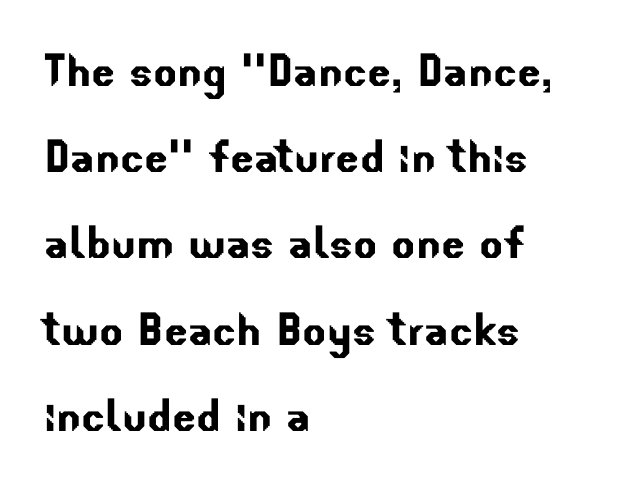
{"serif": "no", "width": "normal", "stroke_contrast": "low", "x_height": "small", "monospaced": "no", "underline": "no", "align": "left", "line_spacing": "normal", "line_spacing_ratio": 1.54, "letter_spacing": "normal", "letter_spacing_em": 0.0, "glyph_px": 56}
